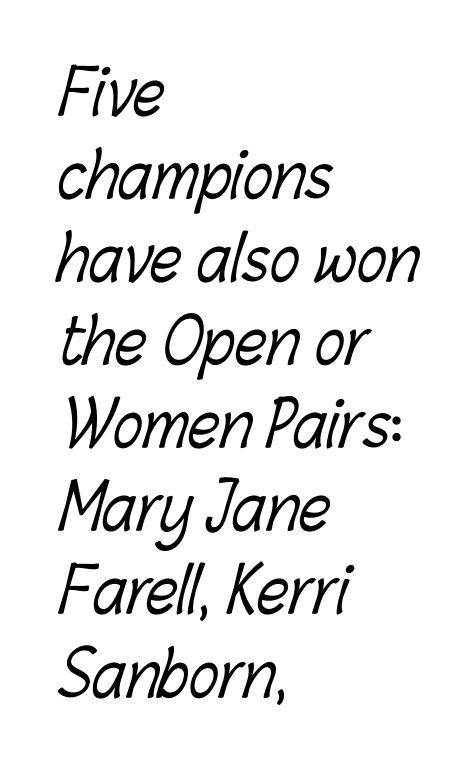
The image shows 62 px light, condensed type; set left-aligned, normal line spacing (1.34x), normal letter spacing, not underlined; low stroke contrast and a medium x-height.
